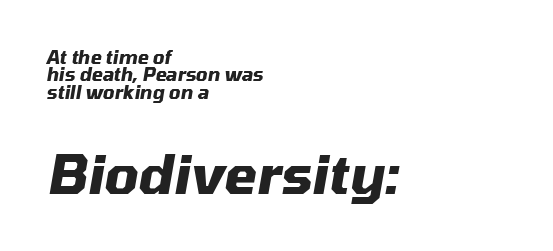
The image shows 53 px heavy type, italic (leaning right); set left-aligned, tight line spacing (0.97x), normal letter spacing, not underlined; the second (bottom) block is 2.94x larger; medium stroke contrast and a medium x-height.
